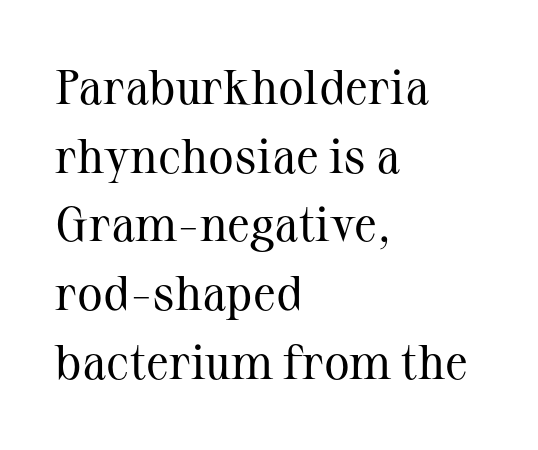
Q: Is the text bold? A: No.
Q: Is the text italic (slanted)? A: No, it is upright.
Q: Is the typeface a serif or a sans-serif typeface? A: Serif.
Q: Is the text underlined? A: No.
Q: How is the paragraph aligned? A: Left-aligned.
Q: Is the spacing between letters normal or unusually wide? A: Normal.
Q: Is the spacing between lines tight, normal or loose? A: Normal.
Q: Width (condensed, normal, or wide)? A: Normal.
Q: Stroke contrast? A: Medium.
Q: x-height? A: Medium.
Q: Monospaced? A: No.
